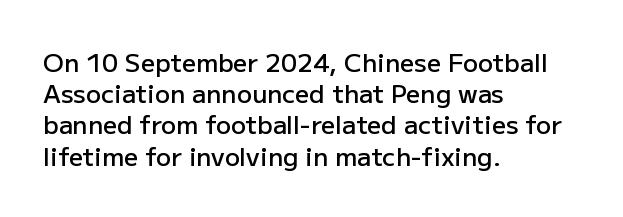
The vertical gap from one line to the next is medium. This sample is left-justified, so line endings fall wherever the words run out. Check under the words: just untouched page. Honestly, the letter spacing is just normal — you wouldn't notice it. Does the lettering tilt? It doesn't — this is upright. Typesetter's note: demi weight, one step under bold.
